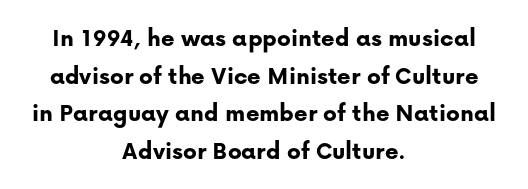
Q: Is the text bold? A: Yes.
Q: Is the text italic (slanted)? A: No, it is upright.
Q: Is the text underlined? A: No.
Q: How is the paragraph aligned? A: Centered.
Q: Is the spacing between letters normal or unusually wide? A: Normal.
Q: Is the spacing between lines tight, normal or loose? A: Normal.
